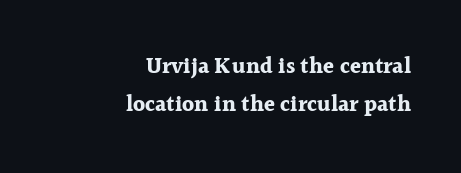
It's the straight-up-and-down kind of type. The lines in this sample share a right terminus and differ only in where they begin. The line texture is even and compact thanks to regular tracking. The baseline area is clear.
